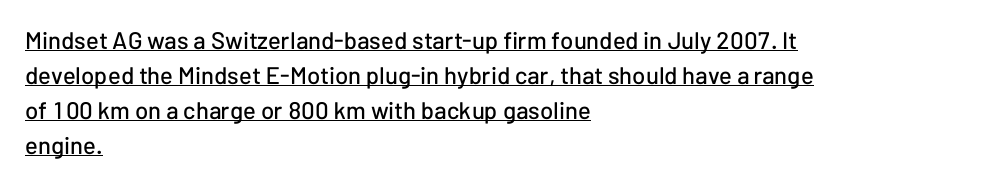
Q: Is the text italic (slanted)? A: No, it is upright.
Q: Is the text underlined? A: Yes.
Q: How is the paragraph aligned? A: Left-aligned.
Q: Is the spacing between letters normal or unusually wide? A: Normal.
Q: Is the spacing between lines tight, normal or loose? A: Normal.
